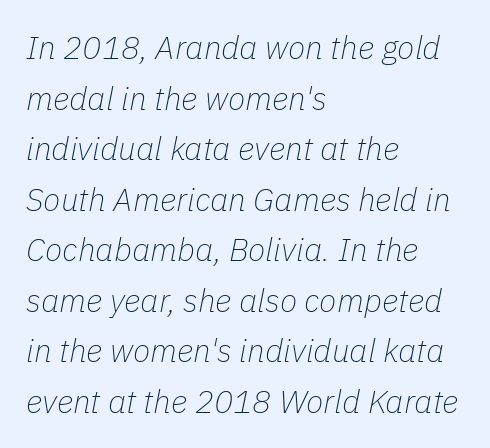
{"italic": "yes", "lean": "right", "slant_degrees": 11, "bold": "no", "weight": "thin", "width": "normal", "stroke_contrast": "low", "x_height": "medium", "monospaced": "no", "underline": "no", "align": "left", "line_spacing": "normal", "line_spacing_ratio": 1.58, "letter_spacing": "normal", "letter_spacing_em": 0.0, "glyph_px": 32}
